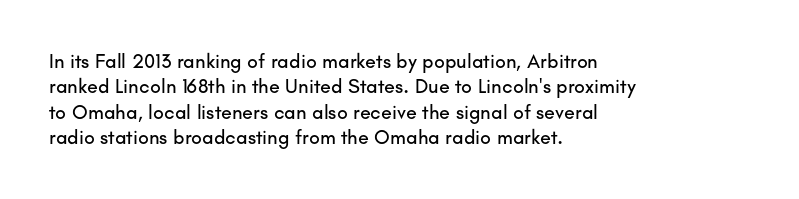
{"italic": "no", "underline": "no", "align": "left", "line_spacing": "normal", "line_spacing_ratio": 1.27, "letter_spacing": "normal", "letter_spacing_em": 0.0, "glyph_px": 20}
